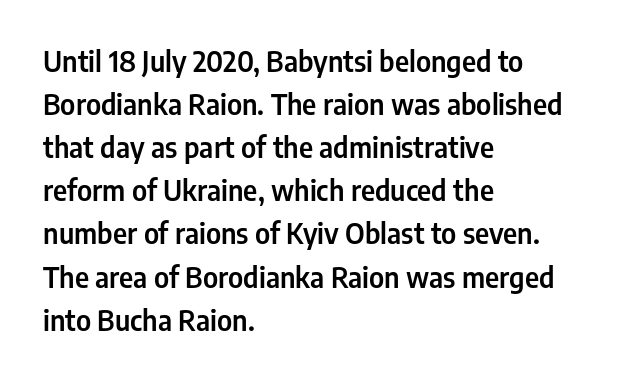
Q: Is the text italic (slanted)? A: No, it is upright.
Q: Is the typeface a serif or a sans-serif typeface? A: Sans-serif.
Q: Is the text underlined? A: No.
Q: How is the paragraph aligned? A: Left-aligned.
Q: Is the spacing between letters normal or unusually wide? A: Normal.
Q: Is the spacing between lines tight, normal or loose? A: Normal.
Q: Width (condensed, normal, or wide)? A: Condensed.
Q: Stroke contrast? A: Low.
Q: x-height? A: Medium.
Q: Monospaced? A: No.
